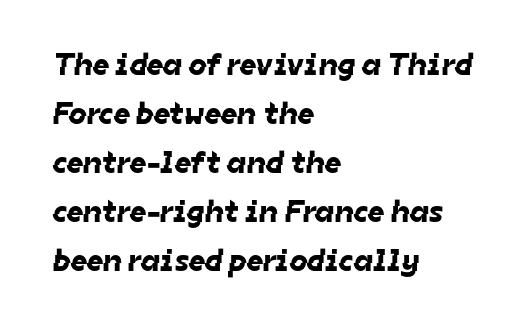
The image shows 32 px sans-serif type; set left-aligned, normal line spacing (1.53x), normal letter spacing, not underlined; low stroke contrast and a medium x-height.
